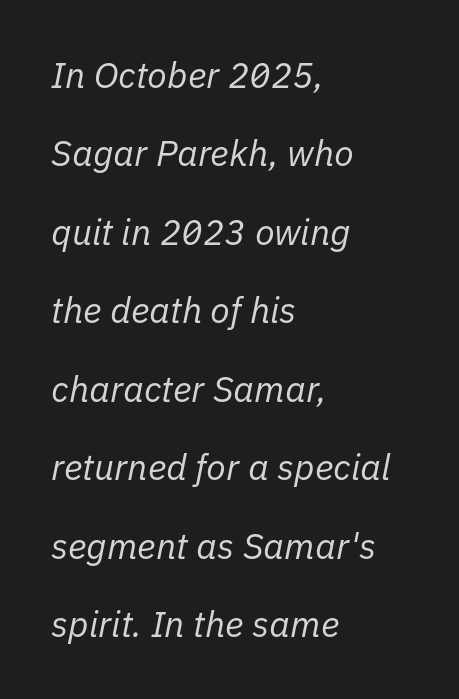
Q: Is the text bold? A: No.
Q: Is the text italic (slanted)? A: Yes, it leans right by about 11 degrees.
Q: Is the text underlined? A: No.
Q: How is the paragraph aligned? A: Left-aligned.
Q: Is the spacing between letters normal or unusually wide? A: Normal.
Q: Is the spacing between lines tight, normal or loose? A: Loose.
Q: Width (condensed, normal, or wide)? A: Normal.
Q: Stroke contrast? A: Low.
Q: x-height? A: Medium.
Q: Monospaced? A: No.
